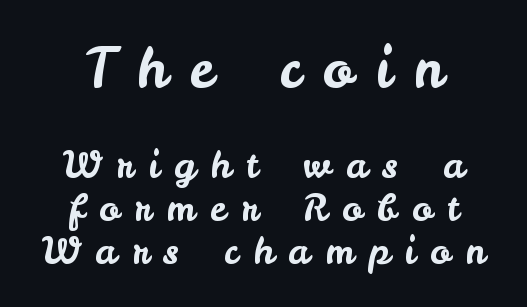
The image shows 55 px sans-serif type; set centered, line spacing 1.16x, unusually wide letter spacing (+0.41 em), not underlined; the first (top) block is 1.49x larger; low stroke contrast and a small x-height.
